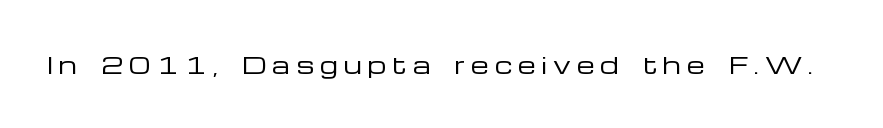
{"italic": "no", "bold": "no", "underline": "no", "letter_spacing": "wide", "letter_spacing_em": 0.26, "glyph_px": 23}
